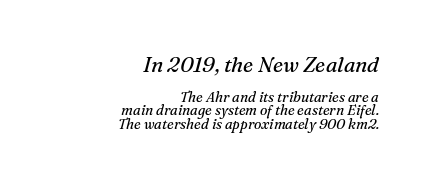
The image shows 21 px text type, italic (leaning right); set right-aligned, tight line spacing (0.96x), normal letter spacing, not underlined; the first (top) block is 1.5x larger.
